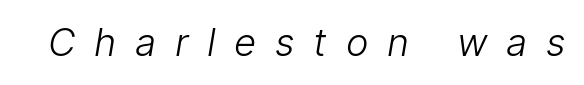
The image shows 38 px light sans-serif type; set unusually wide letter spacing (+0.49 em), not underlined; low stroke contrast and a medium x-height.
